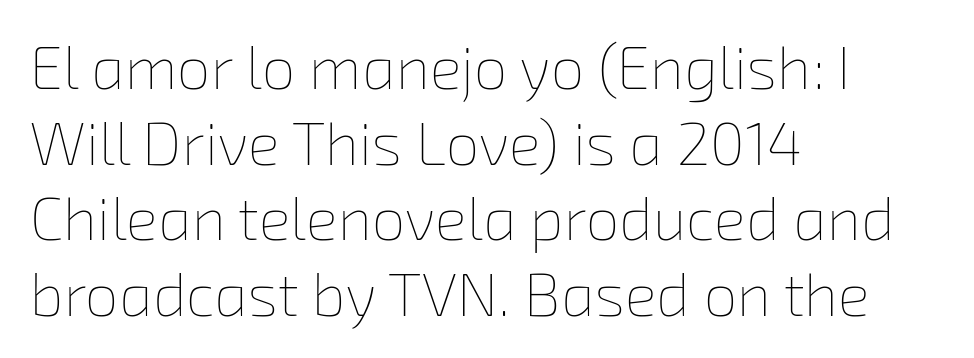
{"bold": "no", "weight": "thin", "width": "normal", "stroke_contrast": "low", "x_height": "medium", "monospaced": "no", "underline": "no", "align": "left", "line_spacing": "normal", "line_spacing_ratio": 1.26, "letter_spacing": "normal", "letter_spacing_em": 0.0, "glyph_px": 60}
